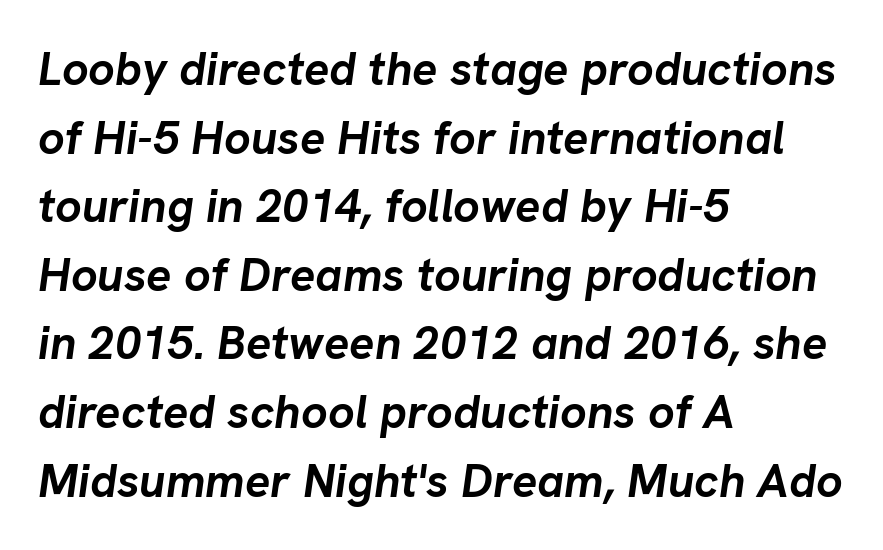
The image shows 47 px semibold type, italic (leaning right); set left-aligned, normal line spacing (1.46x), normal letter spacing, not underlined; low stroke contrast and a medium x-height.
